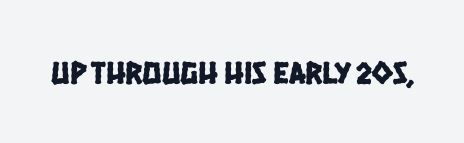
{"serif": "no", "width": "condensed", "stroke_contrast": "low", "x_height": "large", "monospaced": "no", "underline": "no", "letter_spacing": "normal", "letter_spacing_em": 0.0, "glyph_px": 32}
